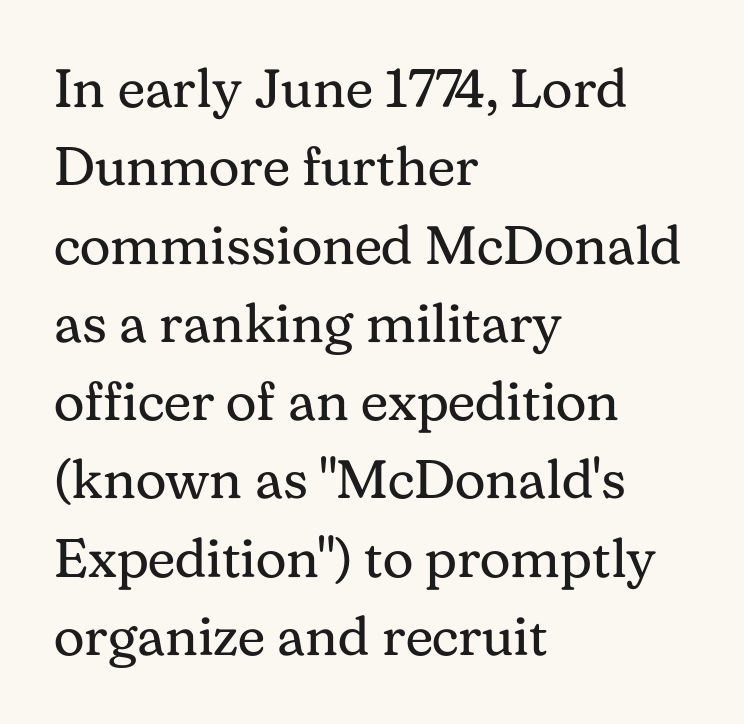
Q: Is the text bold? A: No.
Q: Is the text italic (slanted)? A: No, it is upright.
Q: Is the typeface a serif or a sans-serif typeface? A: Serif.
Q: Is the text underlined? A: No.
Q: How is the paragraph aligned? A: Left-aligned.
Q: Is the spacing between letters normal or unusually wide? A: Normal.
Q: Is the spacing between lines tight, normal or loose? A: Normal.
Q: Width (condensed, normal, or wide)? A: Normal.
Q: Stroke contrast? A: Medium.
Q: x-height? A: Medium.
Q: Monospaced? A: No.
